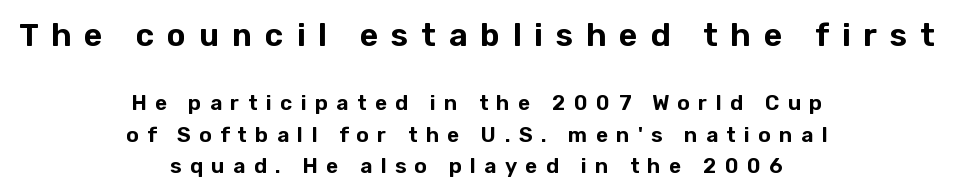
Q: Is the text italic (slanted)? A: No, it is upright.
Q: Is the typeface a serif or a sans-serif typeface? A: Sans-serif.
Q: Is the text underlined? A: No.
Q: How is the paragraph aligned? A: Centered.
Q: Is the spacing between letters normal or unusually wide? A: Unusually wide.
Q: Is the spacing between lines tight, normal or loose? A: Normal.
Q: Which block of text is set in a larger size, the first (top) or the second (bottom)? A: The first (top) one.
Q: Width (condensed, normal, or wide)? A: Normal.
Q: Stroke contrast? A: Low.
Q: x-height? A: Medium.
Q: Monospaced? A: No.
